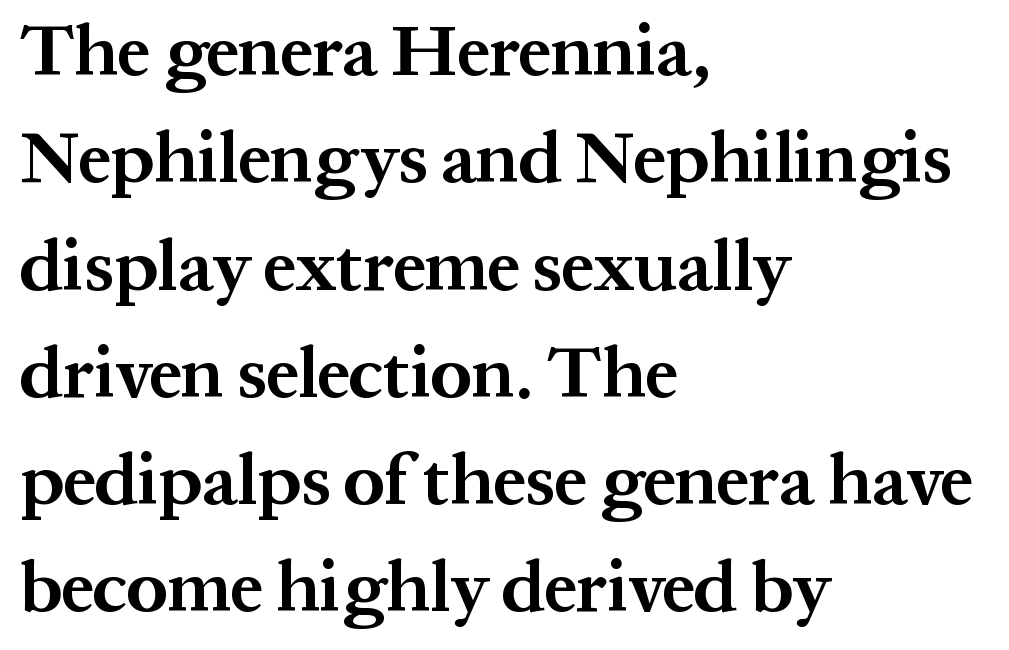
The type family on display is of the serif kind. Does the leading feel generous? No, just average. The characters look thick and weighty, a clear bold. Each letter keeps its own natural width here, so spacing adapts to shape.
